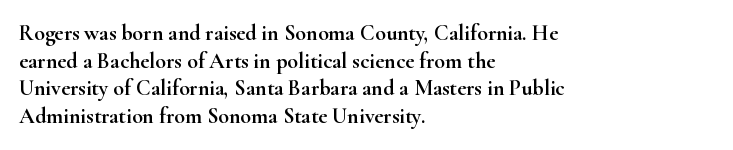
The image shows 22 px text type, upright; set left-aligned, normal line spacing (1.26x), normal letter spacing, not underlined.
